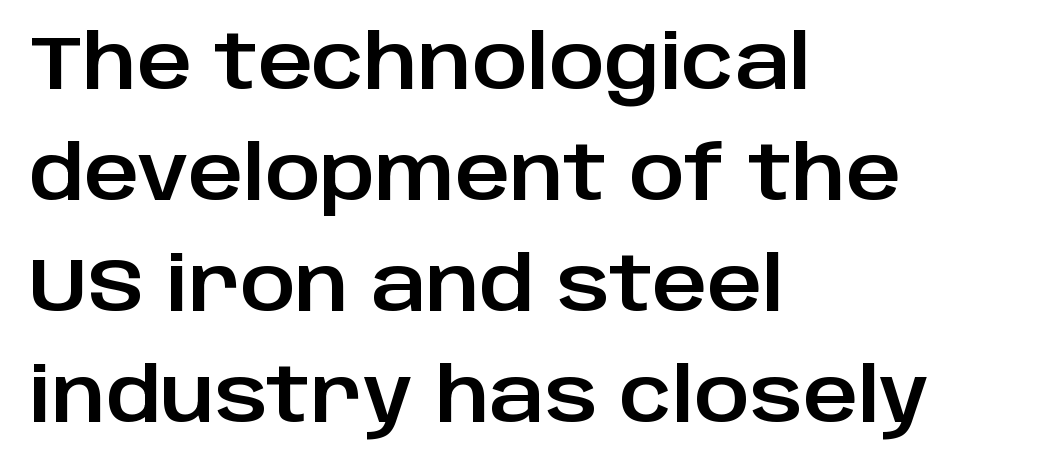
In terms of posture, this sample is upright. No word sits above an underline. Teacher's note: observe the even left margin — that is flush-left alignment. Serifs: no, the terminals of the letterforms are clean. Think of a printed novel: that variable character pitch is what you see here.
